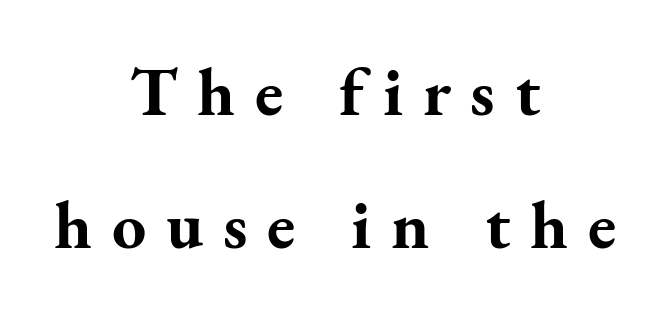
{"serif": "yes", "italic": "no", "bold": "yes", "weight": "bold", "width": "normal", "stroke_contrast": "medium", "x_height": "small", "monospaced": "no", "underline": "no", "align": "center", "line_spacing": "loose", "line_spacing_ratio": 1.96, "letter_spacing": "wide", "letter_spacing_em": 0.29, "glyph_px": 68}
